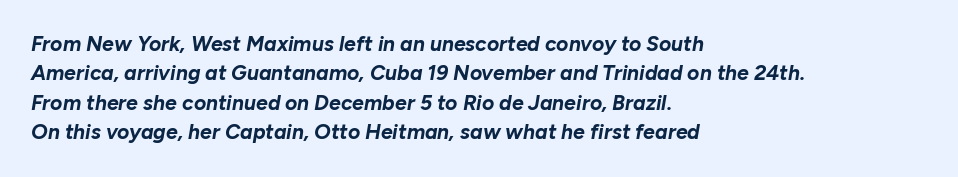
Q: Is the text bold? A: Yes.
Q: Is the text italic (slanted)? A: Yes, it leans right by about 10 degrees.
Q: Is the text underlined? A: No.
Q: How is the paragraph aligned? A: Left-aligned.
Q: Is the spacing between letters normal or unusually wide? A: Normal.
Q: Is the spacing between lines tight, normal or loose? A: Normal.
